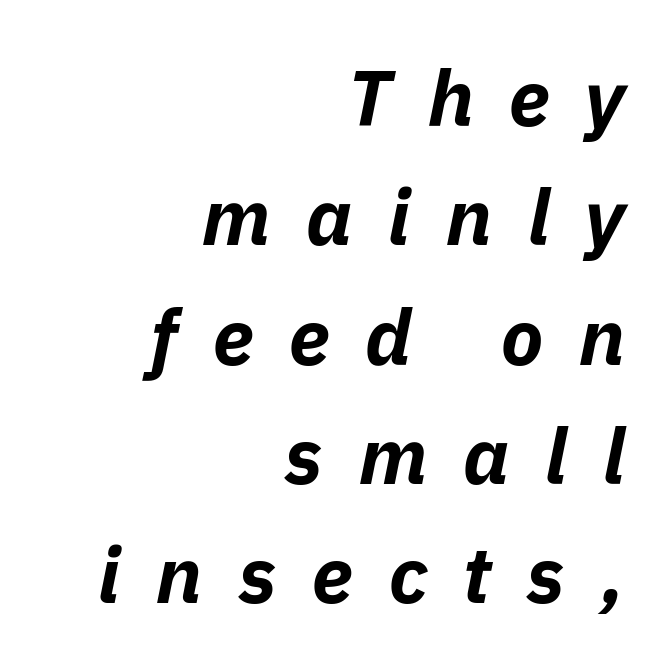
{"italic": "yes", "lean": "right", "slant_degrees": 11, "bold": "yes", "weight": "bold", "width": "normal", "stroke_contrast": "low", "x_height": "medium", "monospaced": "no", "underline": "no", "align": "right", "line_spacing": "normal", "line_spacing_ratio": 1.53, "letter_spacing": "wide", "letter_spacing_em": 0.46, "glyph_px": 78}
